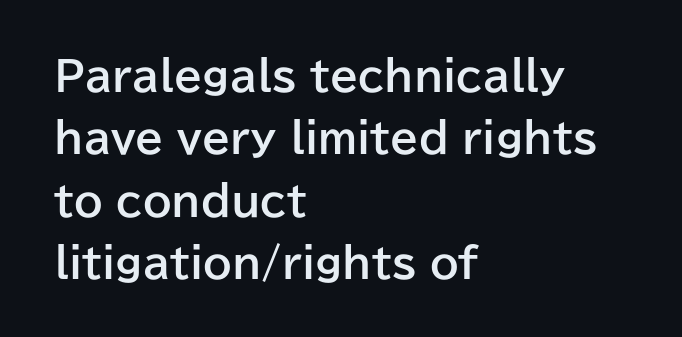
Character widths vary here, with narrow letters taking less room than wide ones. You could call the tracking neutral — neither tight nor loose. Grotesque or geometric, the face here clearly has no serifs. The space between consecutive lines is moderate. Chunky letters — that's bold for sure. The strip under each line holds only bare page.
